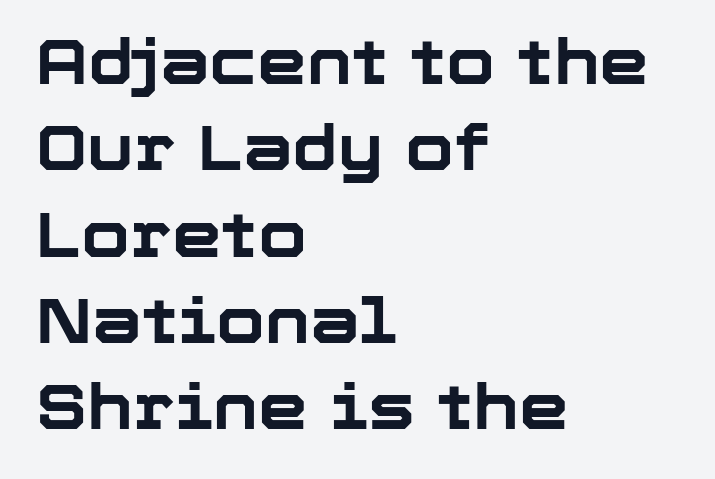
Q: Is the text bold? A: Yes.
Q: Is the text italic (slanted)? A: No, it is upright.
Q: Is the typeface a serif or a sans-serif typeface? A: Sans-serif.
Q: Is the text underlined? A: No.
Q: How is the paragraph aligned? A: Left-aligned.
Q: Is the spacing between letters normal or unusually wide? A: Normal.
Q: Is the spacing between lines tight, normal or loose? A: Normal.
Q: Width (condensed, normal, or wide)? A: Normal.
Q: Stroke contrast? A: Low.
Q: x-height? A: Medium.
Q: Monospaced? A: No.
